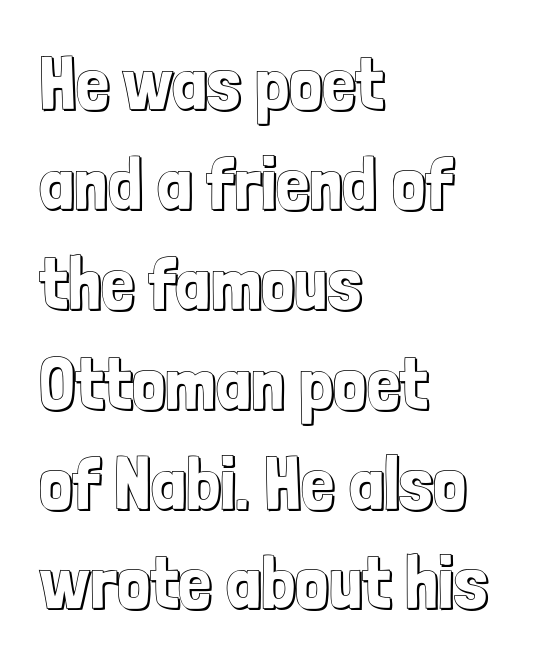
The image shows 74 px condensed type, upright; set left-aligned, normal line spacing (1.35x), normal letter spacing, not underlined; a medium x-height.
